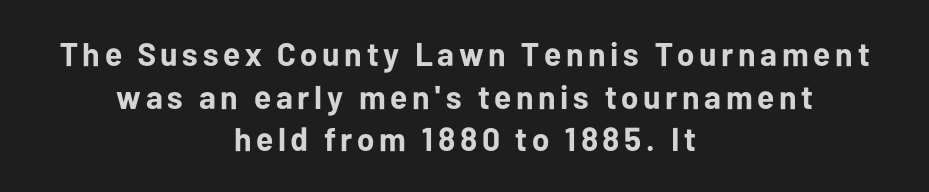
The image shows 33 px bold sans-serif type, upright; set centered, normal line spacing (1.29x), not underlined; low stroke contrast and a medium x-height.
